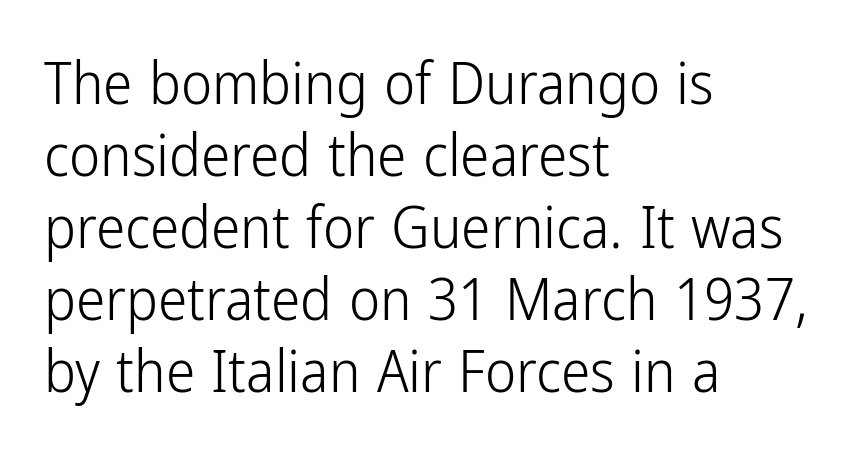
Q: Is the text bold? A: No.
Q: Is the text italic (slanted)? A: No, it is upright.
Q: Is the typeface a serif or a sans-serif typeface? A: Sans-serif.
Q: Is the text underlined? A: No.
Q: How is the paragraph aligned? A: Left-aligned.
Q: Is the spacing between letters normal or unusually wide? A: Normal.
Q: Width (condensed, normal, or wide)? A: Condensed.
Q: Stroke contrast? A: Low.
Q: x-height? A: Medium.
Q: Monospaced? A: No.
